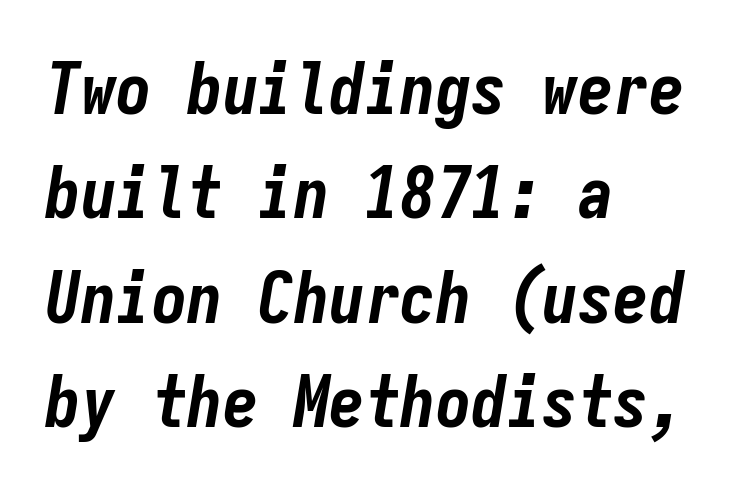
Looks like terminal output: every glyph gets an equal slot. All the whitespace from short lines collects on the right. Typesetter's note: full bold, strokes at maximum text heaviness. Normally led — the rows are evenly, conventionally spaced. Looking at the ascenders, they clearly lean.
